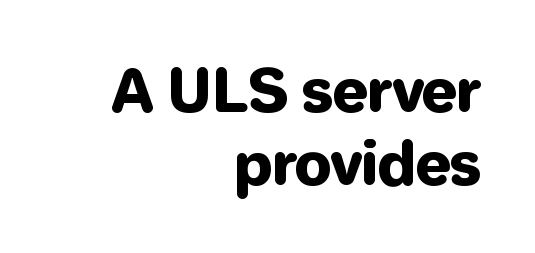
The type is set solid horizontally, with unmodified tracking. The typeface chosen for these lines omits serifs. Teacher's note: observe the even right margin — that is flush-right alignment. These lines are rendered in a variable-pitch font. Italic: no, the glyphs are upright roman. Just letters on the line, the space beneath them empty.
